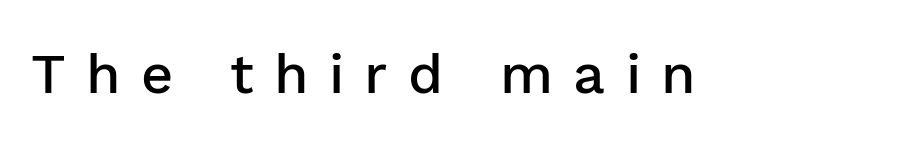
What stands out about the letter spacing? Its width — letters are far apart. Students, this is semibold: more ink than regular, less than bold. Letterform terminals end flat and unadorned throughout the passage. Just letters on the line, the space beneath them empty. A roman cut, with each character standing at attention.
